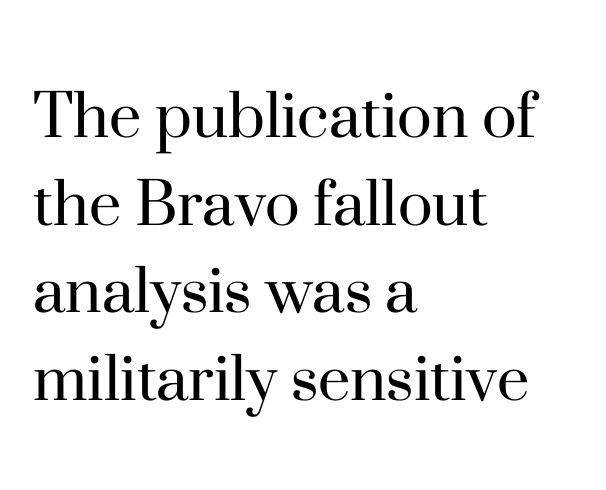
The image shows 73 px regular-weight serif type, upright; set left-aligned, line spacing 1.2x, normal letter spacing, not underlined; high stroke contrast and a small x-height.
